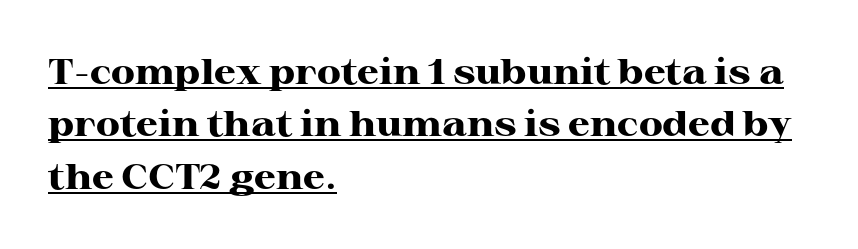
No extra tracking has been applied to these lines. Students, observe: this is what conventionally led text looks like. Is there an underline? Yes — a line sits under the letters. Look at the bottom of the vertical strokes: they flare into serifs here.
